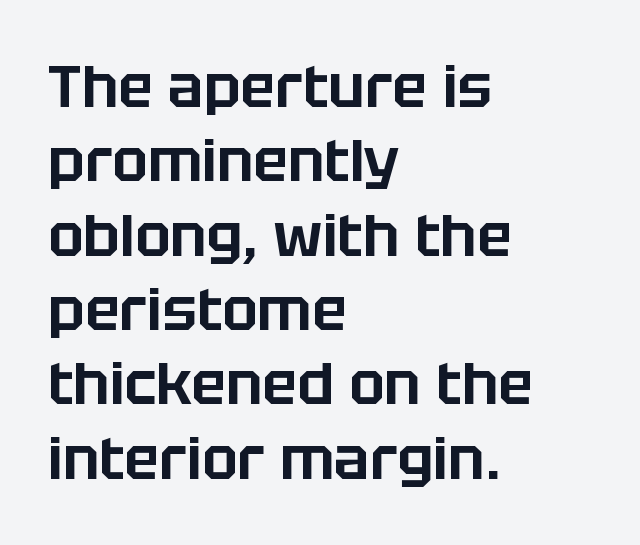
{"serif": "no", "italic": "no", "width": "normal", "stroke_contrast": "low", "x_height": "large", "monospaced": "no", "underline": "no", "align": "left", "line_spacing": "normal", "line_spacing_ratio": 1.26, "letter_spacing": "normal", "letter_spacing_em": 0.0, "glyph_px": 59}
